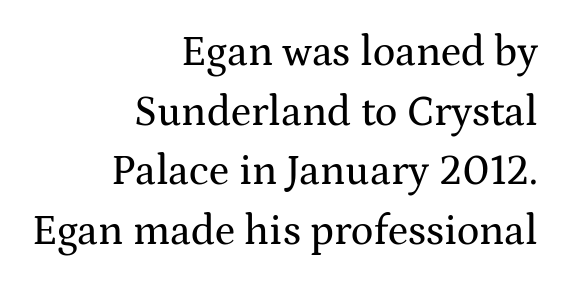
The image shows 42 px wide serif type, upright; set right-aligned, normal line spacing (1.42x), normal letter spacing, not underlined; medium stroke contrast and a medium x-height.
